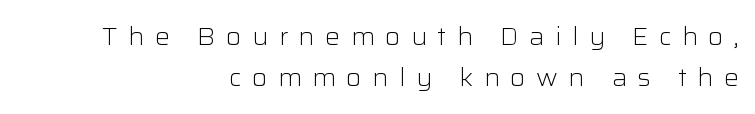
{"italic": "no", "bold": "no", "underline": "no", "align": "right", "line_spacing": "normal", "line_spacing_ratio": 1.65, "letter_spacing": "wide", "letter_spacing_em": 0.42, "glyph_px": 25}
